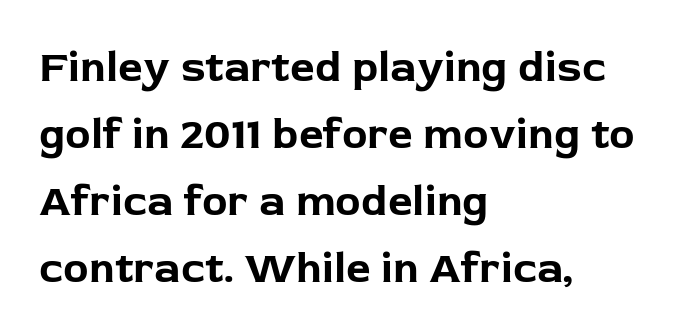
Q: Is the text bold? A: Yes.
Q: Is the text italic (slanted)? A: No, it is upright.
Q: Is the typeface a serif or a sans-serif typeface? A: Sans-serif.
Q: Is the text underlined? A: No.
Q: How is the paragraph aligned? A: Left-aligned.
Q: Is the spacing between letters normal or unusually wide? A: Normal.
Q: Is the spacing between lines tight, normal or loose? A: Normal.
Q: Width (condensed, normal, or wide)? A: Normal.
Q: Stroke contrast? A: Low.
Q: x-height? A: Medium.
Q: Monospaced? A: No.
